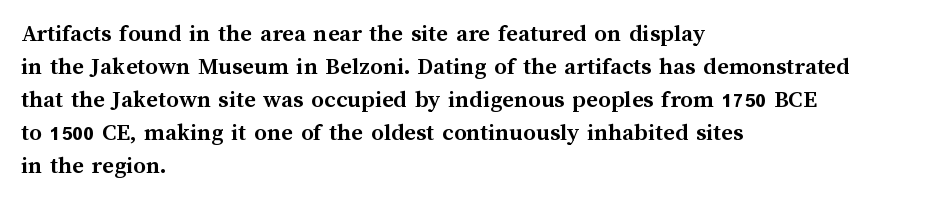
The image shows 25 px bold type, upright; set left-aligned, normal line spacing (1.32x), normal letter spacing, not underlined.
